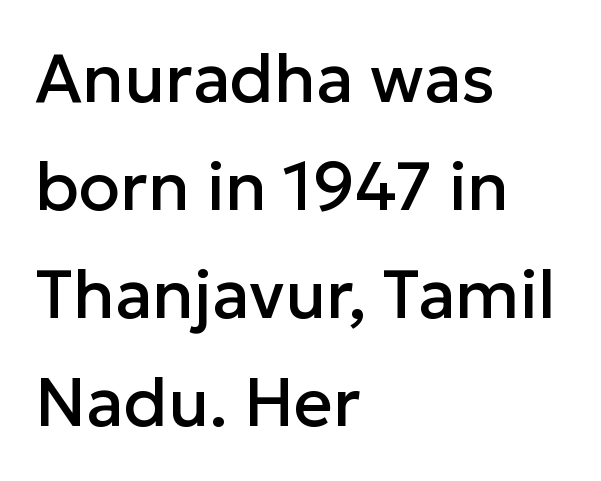
Q: Is the text italic (slanted)? A: No, it is upright.
Q: Is the typeface a serif or a sans-serif typeface? A: Sans-serif.
Q: Is the text underlined? A: No.
Q: How is the paragraph aligned? A: Left-aligned.
Q: Is the spacing between letters normal or unusually wide? A: Normal.
Q: Is the spacing between lines tight, normal or loose? A: Normal.
Q: Width (condensed, normal, or wide)? A: Normal.
Q: Stroke contrast? A: Low.
Q: x-height? A: Medium.
Q: Monospaced? A: No.
